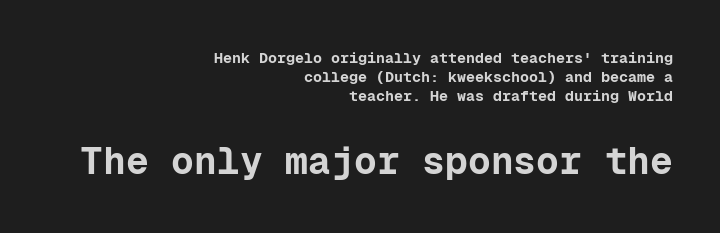
Q: Is the text bold? A: Yes.
Q: Is the text italic (slanted)? A: No, it is upright.
Q: Is the typeface a serif or a sans-serif typeface? A: Sans-serif.
Q: Is the text underlined? A: No.
Q: How is the paragraph aligned? A: Right-aligned.
Q: Is the spacing between letters normal or unusually wide? A: Normal.
Q: Is the spacing between lines tight, normal or loose? A: Normal.
Q: Which block of text is set in a larger size, the first (top) or the second (bottom)? A: The second (bottom) one.
Q: Width (condensed, normal, or wide)? A: Normal.
Q: Stroke contrast? A: Low.
Q: x-height? A: Medium.
Q: Monospaced? A: Yes.
